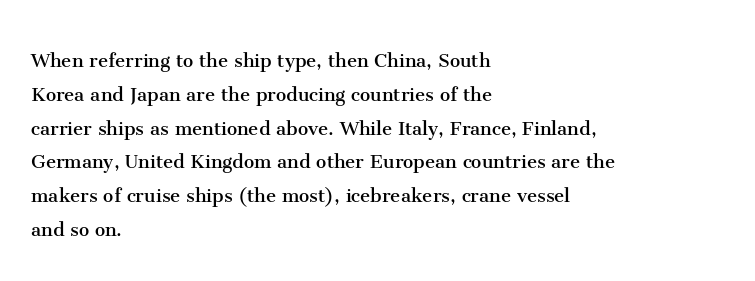
Just letters on the line, the space beneath them empty. Evenly set lines give the paragraph a standard silhouette. Heft: none added — not bold. Notice how the passage keeps a crisp vertical edge on the left only. No extra tracking has been applied to these lines. A roman cut, with each character standing at attention.
